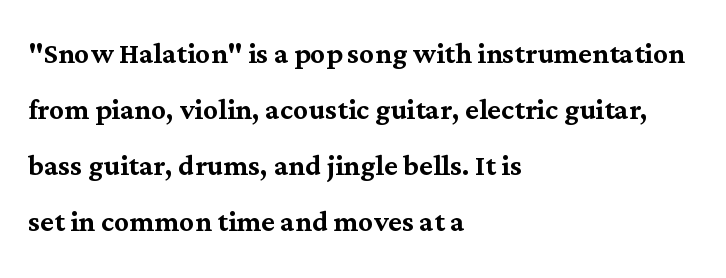
{"serif": "yes", "italic": "no", "width": "normal", "stroke_contrast": "medium", "x_height": "medium", "monospaced": "no", "underline": "no", "align": "left", "line_spacing": "normal", "line_spacing_ratio": 1.51, "letter_spacing": "normal", "letter_spacing_em": 0.0, "glyph_px": 37}
